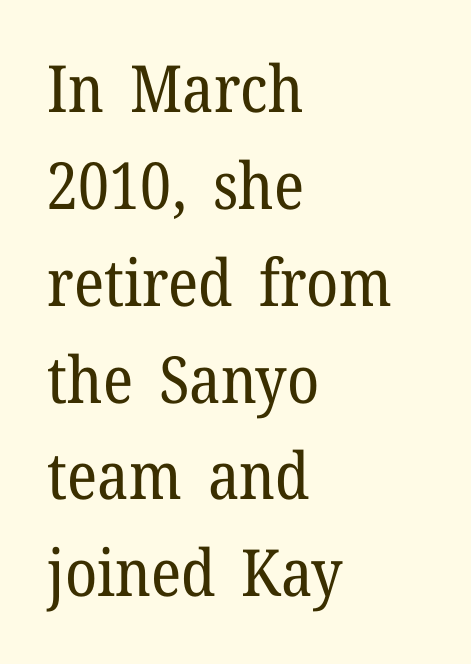
Stems and bowls with no extra thickness — not bold. The leading is moderate, giving the passage an even texture. The text was rendered using a seriffed face with decorative stroke endings. The compositor pushed each line to the left boundary. Inter-character spacing is left at the font's built-in metrics. Varying glyph widths throughout — classic text-font behaviour.
